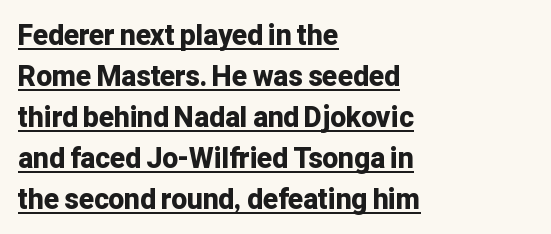
Q: Is the text bold? A: Yes.
Q: Is the text italic (slanted)? A: No, it is upright.
Q: Is the typeface a serif or a sans-serif typeface? A: Sans-serif.
Q: Is the text underlined? A: Yes.
Q: How is the paragraph aligned? A: Left-aligned.
Q: Is the spacing between letters normal or unusually wide? A: Normal.
Q: Is the spacing between lines tight, normal or loose? A: Normal.
Q: Width (condensed, normal, or wide)? A: Normal.
Q: Stroke contrast? A: Low.
Q: x-height? A: Medium.
Q: Monospaced? A: No.
